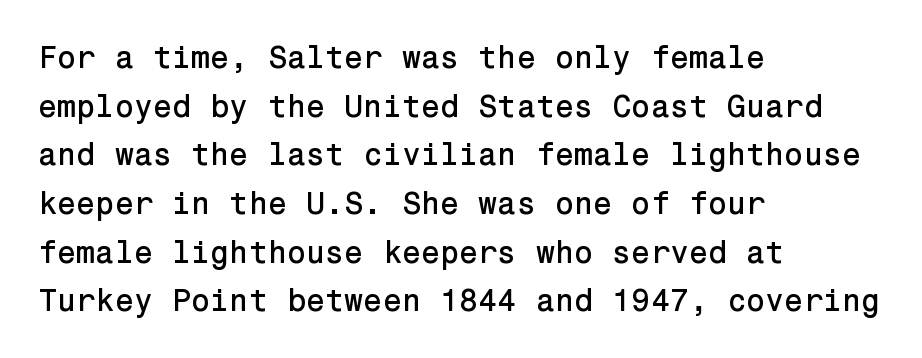
Nope, not italic — everything's standing straight. Underline: absent. A typesetter would call this zero additional tracking. Notice how descenders clear the ascenders below comfortably — that's standard leading. Serifs: no, the terminals of the letterforms are clean.
